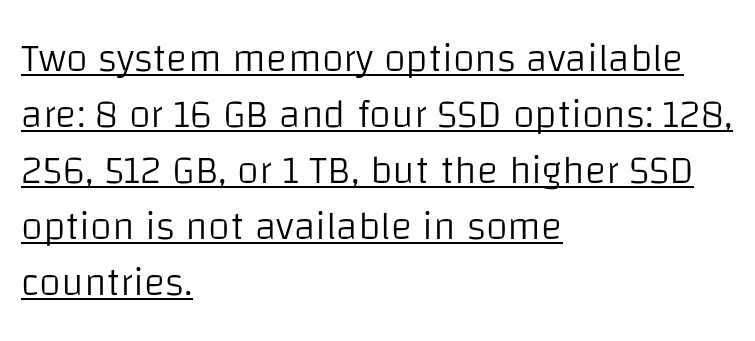
The image shows 40 px light sans-serif type, upright; set left-aligned, normal line spacing (1.4x), normal letter spacing, underlined; low stroke contrast and a large x-height.
